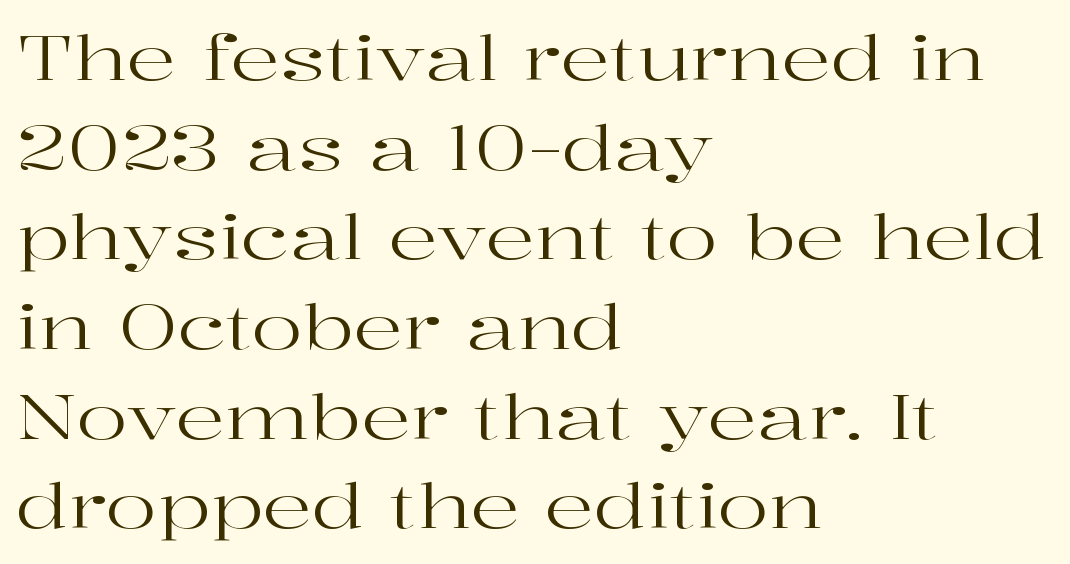
Q: Is the text bold? A: No.
Q: Is the text italic (slanted)? A: No, it is upright.
Q: Is the typeface a serif or a sans-serif typeface? A: Serif.
Q: Is the text underlined? A: No.
Q: How is the paragraph aligned? A: Left-aligned.
Q: Is the spacing between letters normal or unusually wide? A: Normal.
Q: Is the spacing between lines tight, normal or loose? A: Normal.
Q: Width (condensed, normal, or wide)? A: Wide.
Q: Stroke contrast? A: High.
Q: x-height? A: Medium.
Q: Monospaced? A: No.
